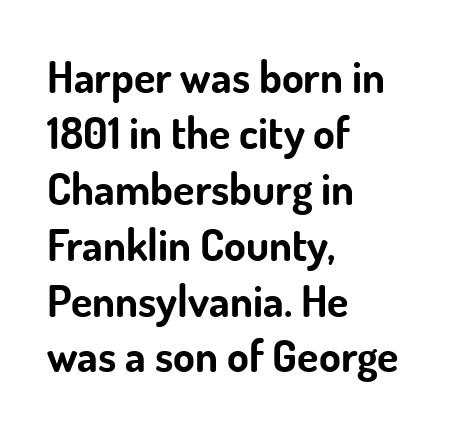
The image shows 44 px bold sans-serif type, upright; set left-aligned, normal line spacing (1.27x), normal letter spacing, not underlined; low stroke contrast and a small x-height.
